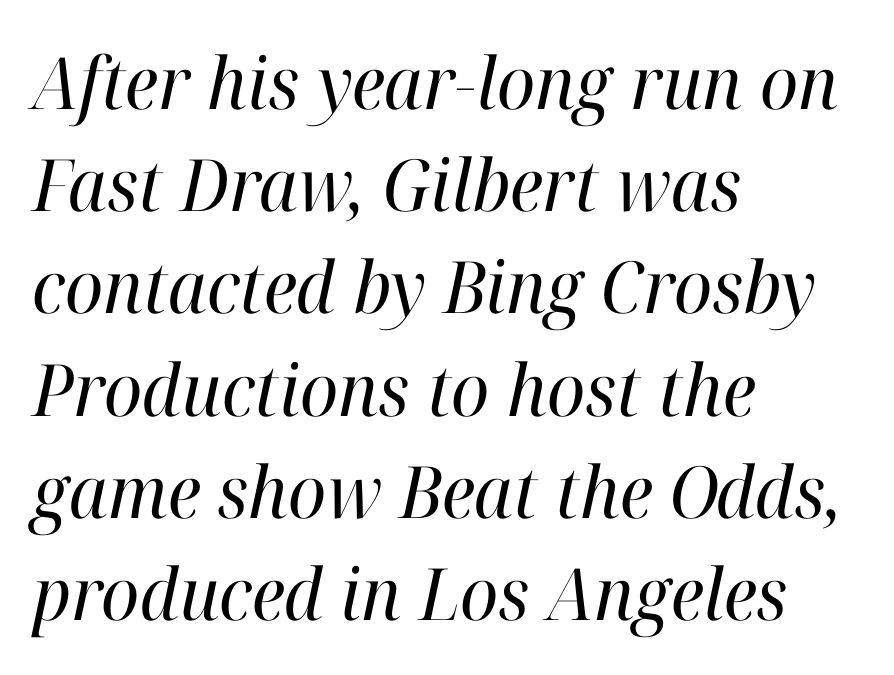
The image shows 72 px regular-weight serif type, italic (leaning right); set left-aligned, normal line spacing (1.42x), normal letter spacing, not underlined; high stroke contrast and a medium x-height.
